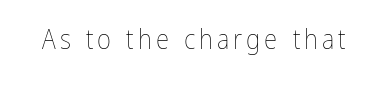
The image shows 27 px text type, upright; set not underlined.
